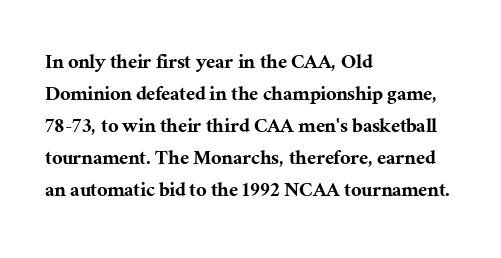
Q: Is the text italic (slanted)? A: No, it is upright.
Q: Is the text underlined? A: No.
Q: How is the paragraph aligned? A: Left-aligned.
Q: Is the spacing between letters normal or unusually wide? A: Normal.
Q: Is the spacing between lines tight, normal or loose? A: Normal.
